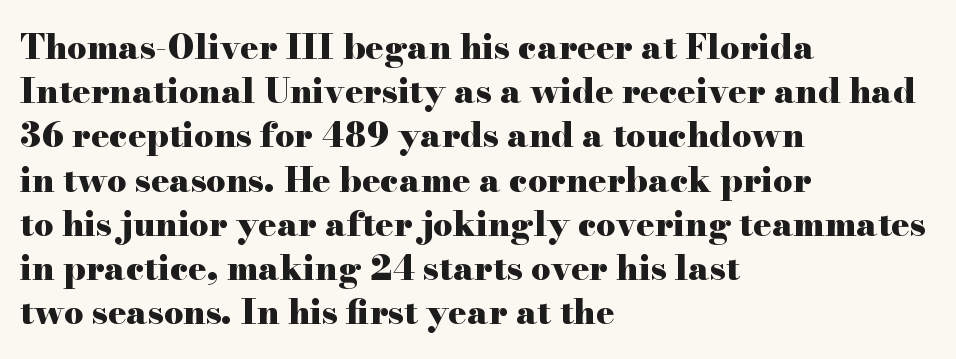
{"serif": "yes", "italic": "no", "bold": "yes", "weight": "heavy", "width": "wide", "stroke_contrast": "high", "x_height": "small", "monospaced": "no", "underline": "no", "align": "left", "line_spacing": "normal", "line_spacing_ratio": 1.3, "letter_spacing": "normal", "letter_spacing_em": 0.0, "glyph_px": 34}
